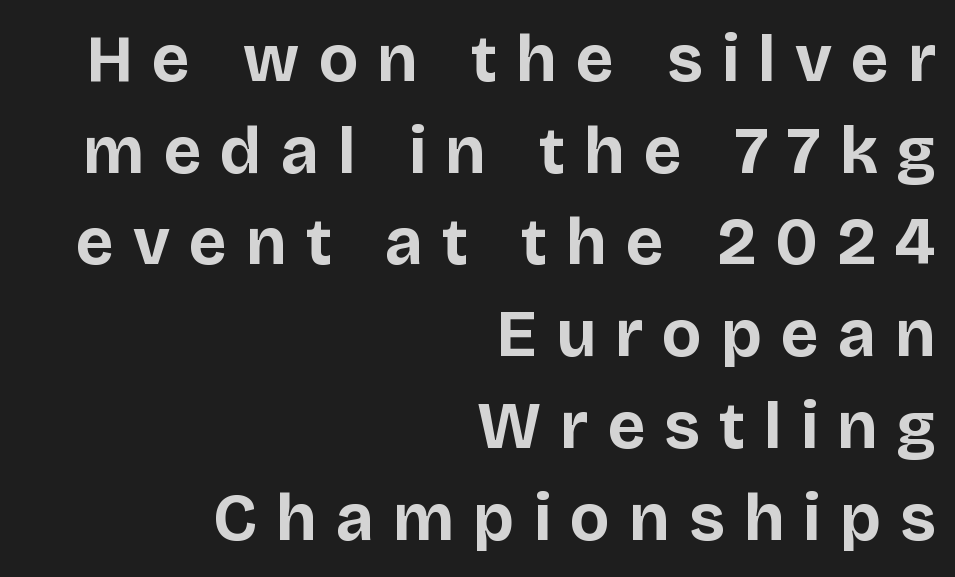
The image shows 66 px bold sans-serif type, upright; set right-aligned, normal line spacing (1.39x), unusually wide letter spacing (+0.29 em), not underlined; low stroke contrast and a large x-height.
